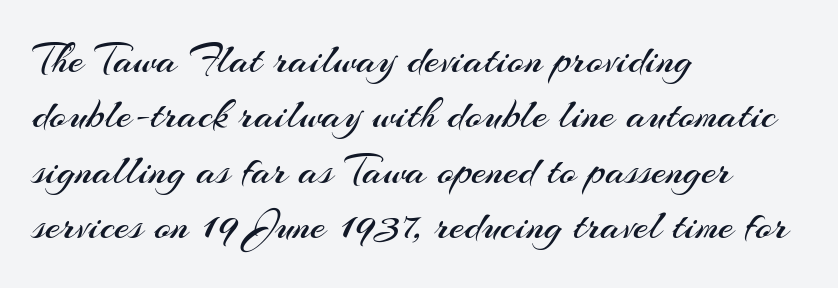
{"serif": "no", "bold": "no", "weight": "regular", "width": "normal", "stroke_contrast": "medium", "x_height": "small", "monospaced": "no", "underline": "no", "align": "left", "line_spacing": "normal", "line_spacing_ratio": 1.29, "letter_spacing": "normal", "letter_spacing_em": 0.0, "glyph_px": 43}
